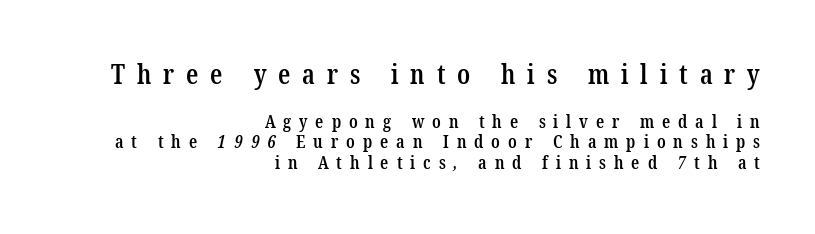
Q: Is the text bold? A: Semi-bold.
Q: Is the text underlined? A: No.
Q: How is the paragraph aligned? A: Right-aligned.
Q: Is the spacing between letters normal or unusually wide? A: Unusually wide.
Q: Is the spacing between lines tight, normal or loose? A: Tight.
Q: Which block of text is set in a larger size, the first (top) or the second (bottom)? A: The first (top) one.
